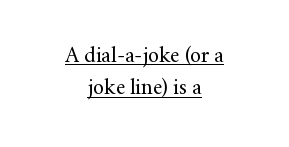
The image shows 22 px text type, upright; set centered, normal line spacing (1.47x), normal letter spacing, underlined.
